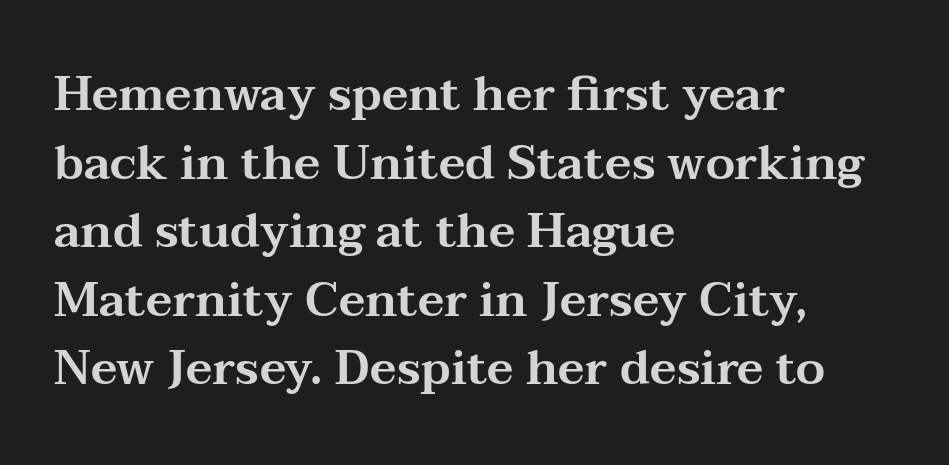
Underline: absent. The font's upright variant was chosen for this text. Line spacing here is normal. The passage shown is typeset with a serif family. The rendering uses natural spacing where letterforms have individual widths. Honestly, the letter spacing is just normal — you wouldn't notice it.
